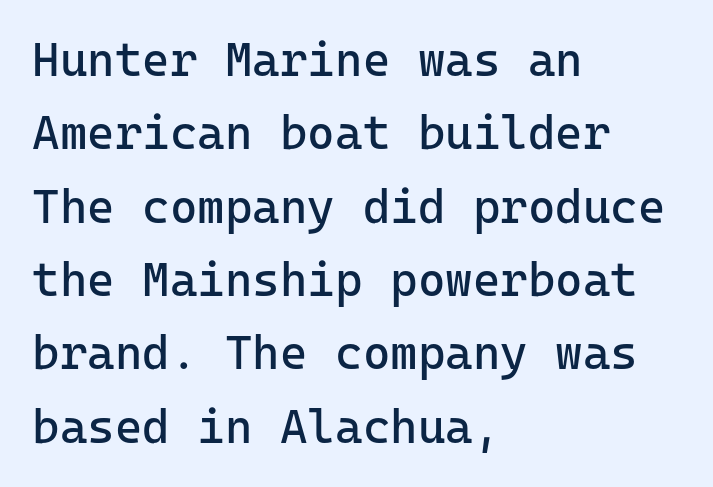
Does the lettering tilt? It doesn't — this is upright. The baseline area is clear. Is the letter spacing exaggerated? No — it looks like the ordinary default. In CSS terms this would be text-align: left.
